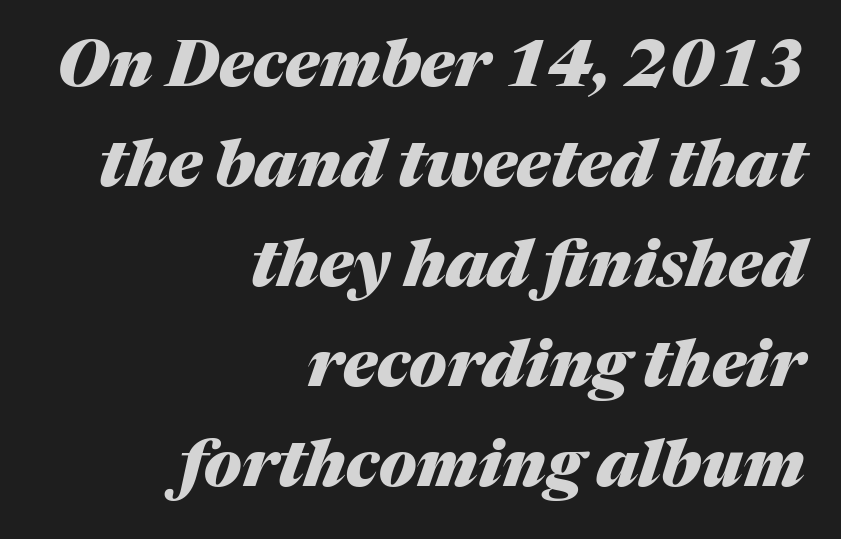
The letters are slanted; this is an italic face. Think of a printed novel: that variable character pitch is what you see here. Students, note that the glyphs here touch the page at normal intervals. Is there much room between lines? A standard amount, neither cramped nor airy.
